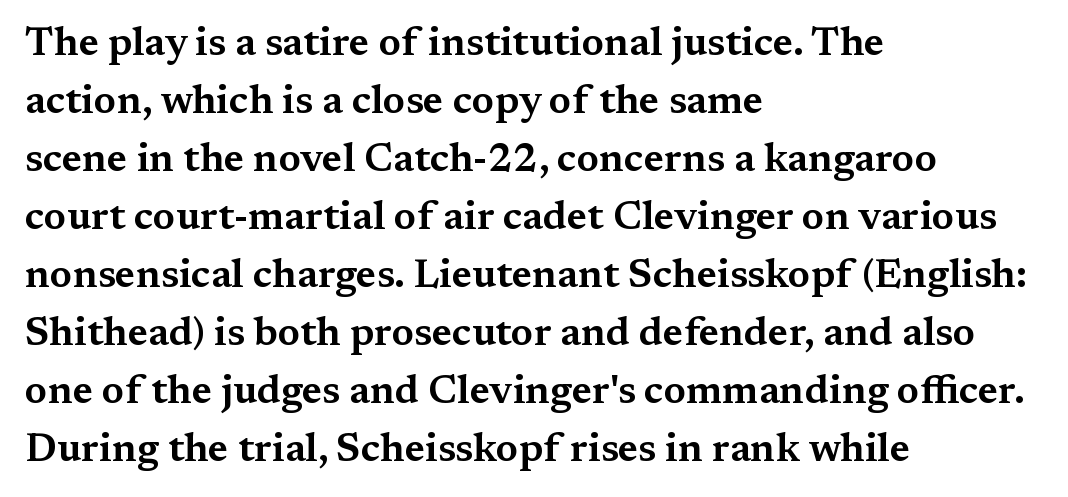
The image shows 40 px wide serif type, upright; set left-aligned, normal line spacing (1.45x), normal letter spacing, not underlined; medium stroke contrast and a medium x-height.
